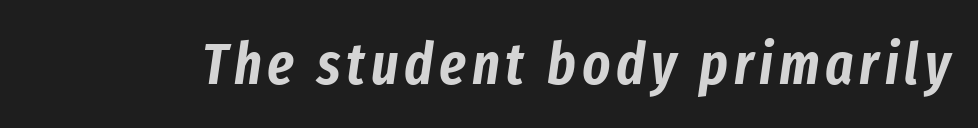
The image shows 59 px condensed type, italic (leaning right); set not underlined; low stroke contrast and a medium x-height.
